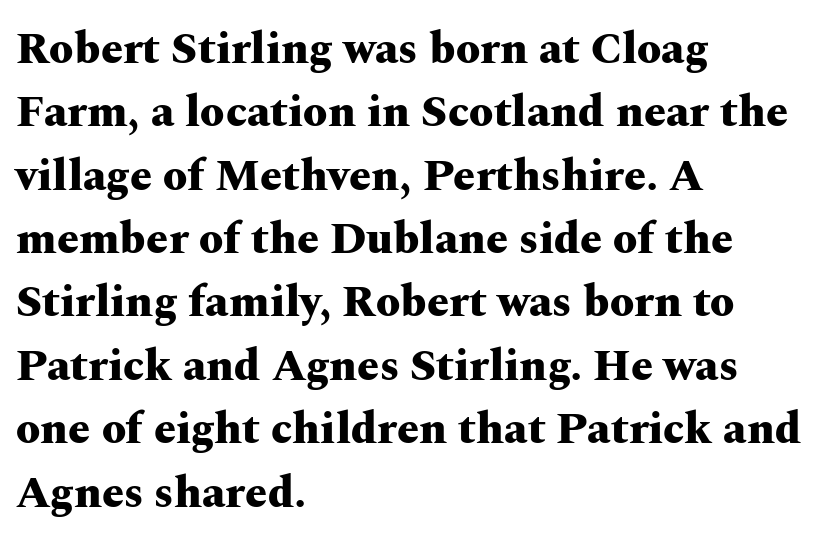
The image shows 44 px heavy, wide serif type, upright; set left-aligned, normal line spacing (1.44x), normal letter spacing, not underlined; medium stroke contrast and a medium x-height.
